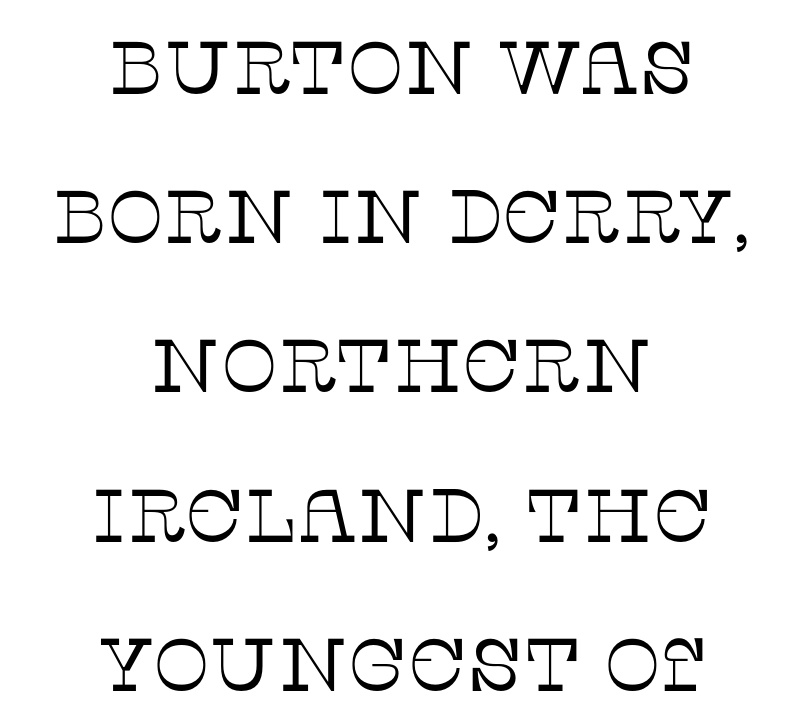
The image shows 75 px thin serif type, upright; set centered, loose line spacing (1.99x), normal letter spacing, not underlined; low stroke contrast and a large x-height.
